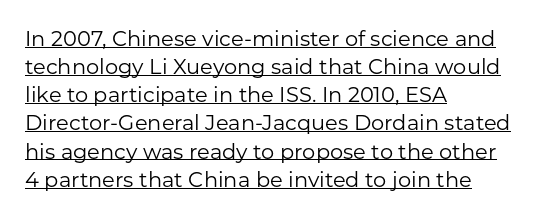
Is this a heavy cut? Hardly; it is regular or lighter. A baseline rule has been typeset under these characters. Every stem runs plumb, perpendicular to the baseline. The lines sit at an ordinary, default distance from one another. These lines are set flush left with a ragged right edge. Short note: letters normally spaced.
